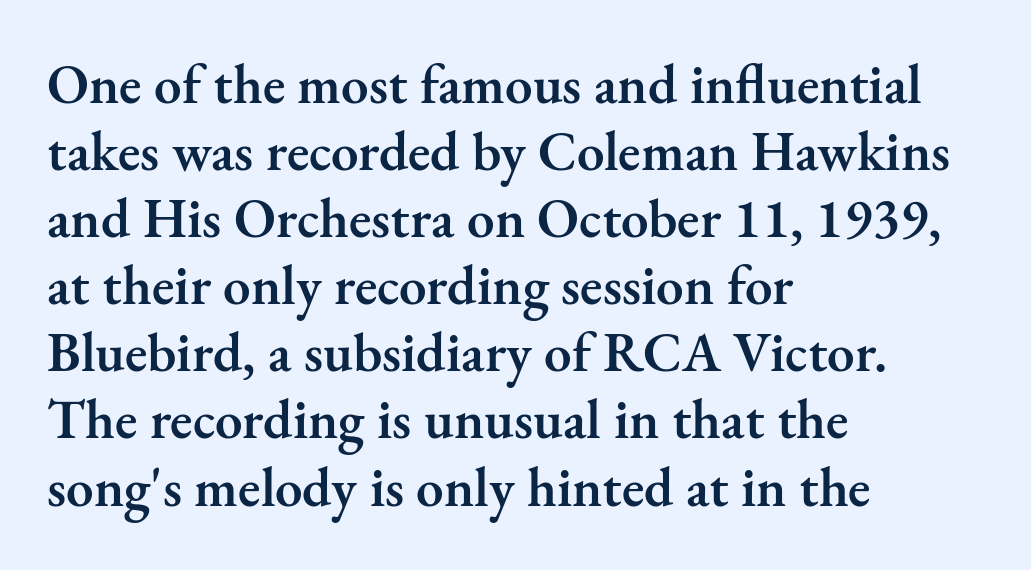
The image shows 55 px semibold serif type, upright; set left-aligned, line spacing 1.22x, normal letter spacing, not underlined; medium stroke contrast and a small x-height.
